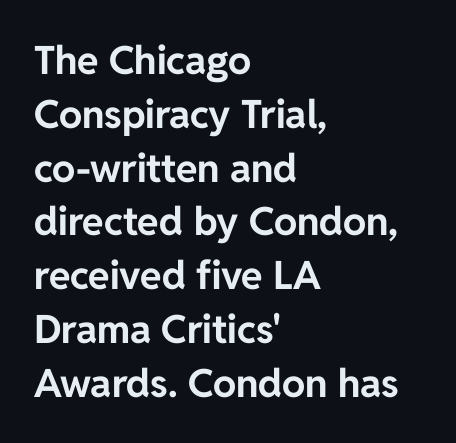
Q: Is the text bold? A: Yes.
Q: Is the text italic (slanted)? A: No, it is upright.
Q: Is the typeface a serif or a sans-serif typeface? A: Sans-serif.
Q: Is the text underlined? A: No.
Q: How is the paragraph aligned? A: Left-aligned.
Q: Is the spacing between letters normal or unusually wide? A: Normal.
Q: Is the spacing between lines tight, normal or loose? A: Normal.
Q: Width (condensed, normal, or wide)? A: Normal.
Q: Stroke contrast? A: Low.
Q: x-height? A: Medium.
Q: Monospaced? A: No.
